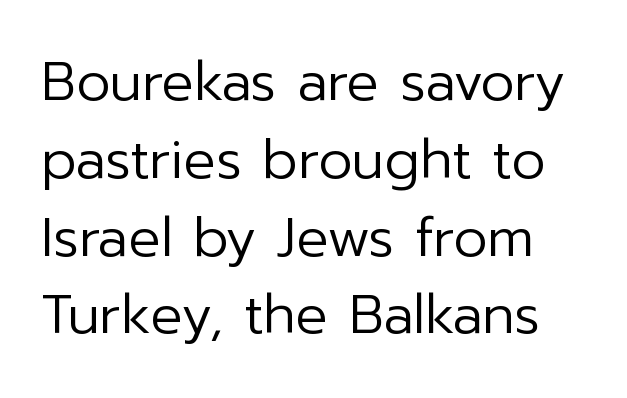
{"serif": "no", "italic": "no", "bold": "no", "weight": "regular", "width": "normal", "stroke_contrast": "low", "x_height": "medium", "monospaced": "no", "underline": "no", "line_spacing": "normal", "line_spacing_ratio": 1.44, "letter_spacing": "normal", "letter_spacing_em": 0.0, "glyph_px": 54}
